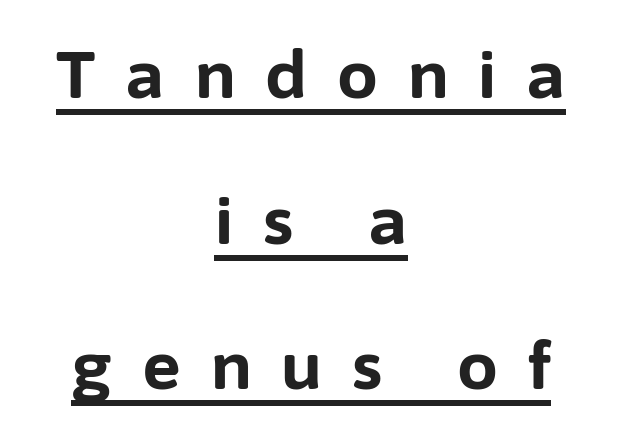
A full-strength bold gives these letters their thick strokes. You could fit nearly another row in the gap between these rows. Font category for this specimen: sans-serif. Is the letter spacing exaggerated? Yes — the characters are pushed far apart. The sample's only ornament is a line tracing under the words. Upright lettering throughout.
